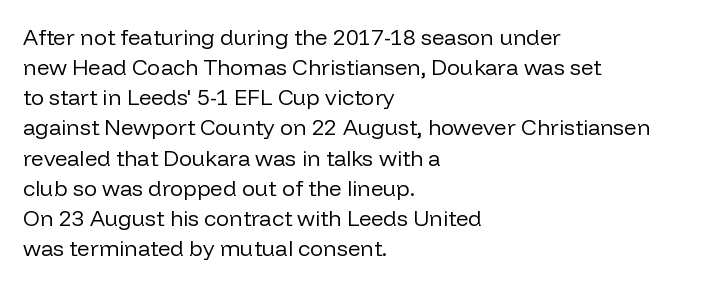
{"italic": "no", "bold": "no", "underline": "no", "align": "left", "line_spacing": "normal", "line_spacing_ratio": 1.37, "letter_spacing": "normal", "letter_spacing_em": 0.0, "glyph_px": 22}
